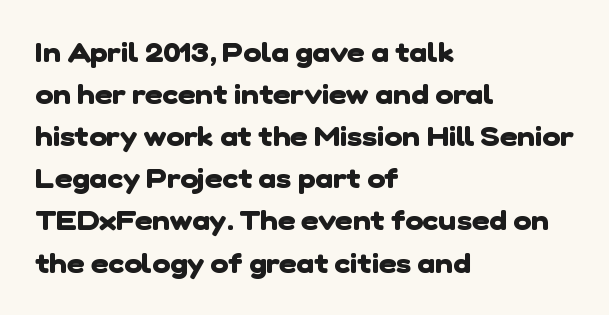
Q: Is the text bold? A: Yes.
Q: Is the text underlined? A: No.
Q: How is the paragraph aligned? A: Left-aligned.
Q: Is the spacing between letters normal or unusually wide? A: Normal.
Q: Is the spacing between lines tight, normal or loose? A: Normal.
